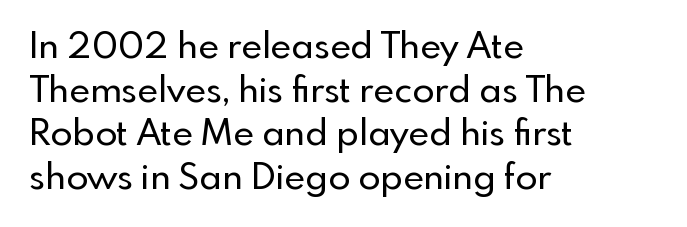
The image shows 36 px sans-serif type, upright; set left-aligned, line spacing 1.21x, normal letter spacing, not underlined; a small x-height.
